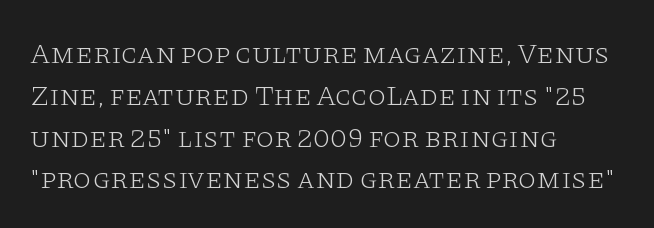
Q: Is the text bold? A: No.
Q: Is the text italic (slanted)? A: No, it is upright.
Q: Is the typeface a serif or a sans-serif typeface? A: Serif.
Q: Is the text underlined? A: No.
Q: How is the paragraph aligned? A: Left-aligned.
Q: Is the spacing between letters normal or unusually wide? A: Normal.
Q: Is the spacing between lines tight, normal or loose? A: Normal.
Q: Width (condensed, normal, or wide)? A: Wide.
Q: Stroke contrast? A: Low.
Q: x-height? A: Large.
Q: Monospaced? A: No.
